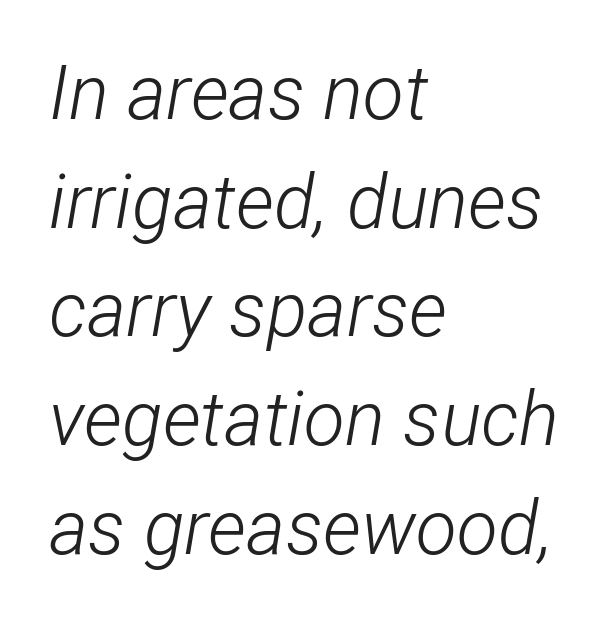
Q: Is the text bold? A: No.
Q: Is the text italic (slanted)? A: Yes, it leans right by about 12 degrees.
Q: Is the text underlined? A: No.
Q: How is the paragraph aligned? A: Left-aligned.
Q: Is the spacing between letters normal or unusually wide? A: Normal.
Q: Is the spacing between lines tight, normal or loose? A: Normal.
Q: Width (condensed, normal, or wide)? A: Condensed.
Q: Stroke contrast? A: Low.
Q: x-height? A: Medium.
Q: Monospaced? A: No.
